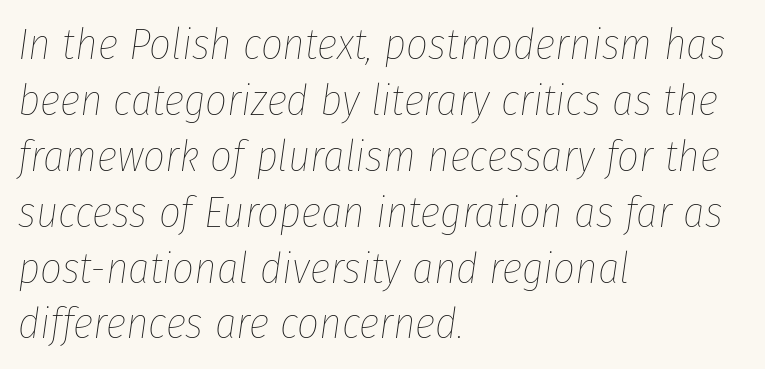
The image shows 43 px thin, condensed type, italic (leaning right); set left-aligned, normal line spacing (1.3x), normal letter spacing, not underlined; low stroke contrast and a medium x-height.
